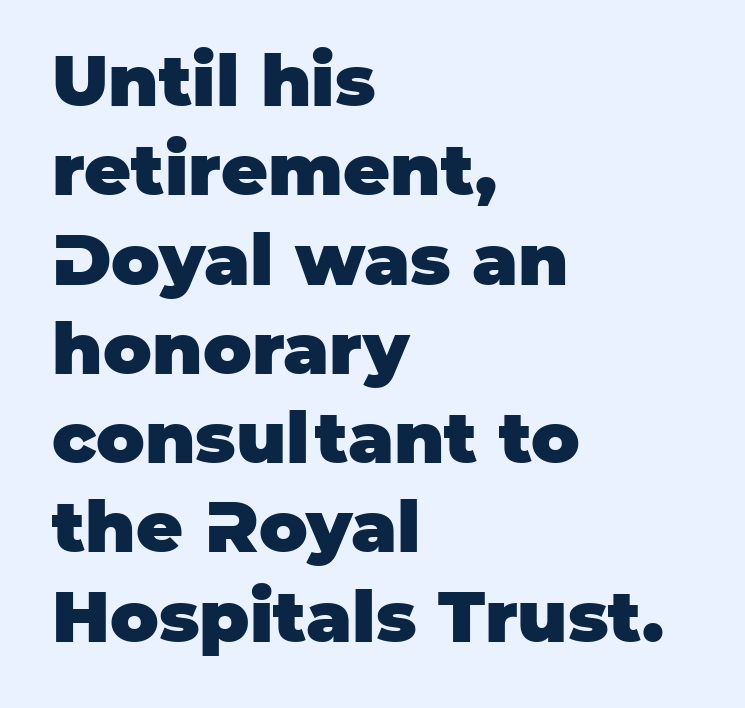
Q: Is the text bold? A: Yes.
Q: Is the text italic (slanted)? A: No, it is upright.
Q: Is the typeface a serif or a sans-serif typeface? A: Sans-serif.
Q: Is the text underlined? A: No.
Q: How is the paragraph aligned? A: Left-aligned.
Q: Is the spacing between letters normal or unusually wide? A: Normal.
Q: Width (condensed, normal, or wide)? A: Normal.
Q: Stroke contrast? A: Low.
Q: x-height? A: Large.
Q: Monospaced? A: No.
